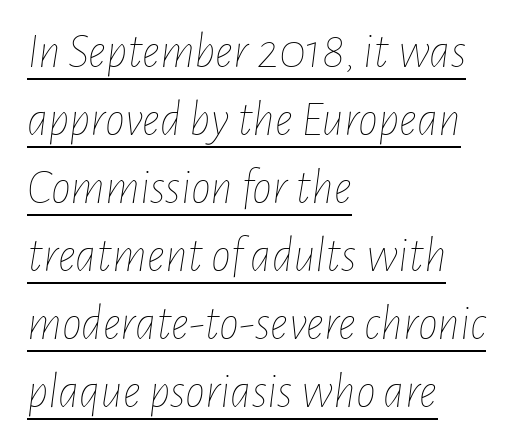
{"italic": "yes", "lean": "right", "slant_degrees": 7, "bold": "no", "weight": "thin", "width": "condensed", "stroke_contrast": "low", "x_height": "medium", "monospaced": "no", "underline": "yes", "align": "left", "line_spacing": "normal", "line_spacing_ratio": 1.36, "letter_spacing": "normal", "letter_spacing_em": 0.0, "glyph_px": 50}
